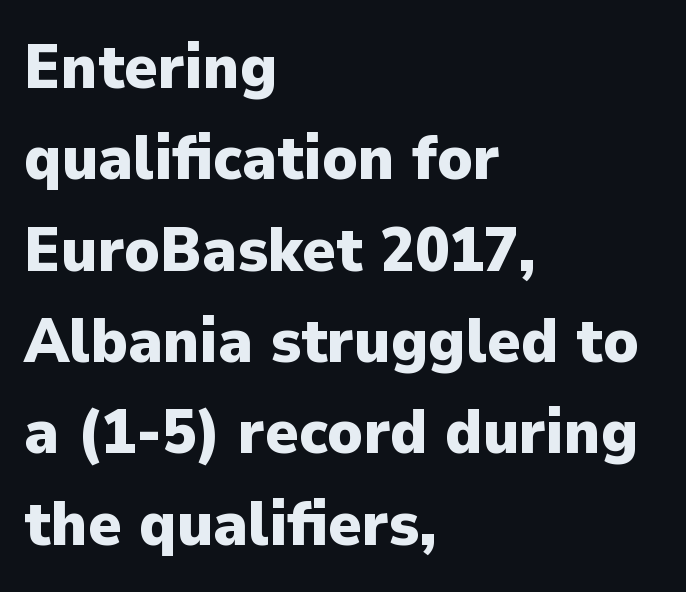
Q: Is the text bold? A: Yes.
Q: Is the text italic (slanted)? A: No, it is upright.
Q: Is the typeface a serif or a sans-serif typeface? A: Sans-serif.
Q: Is the text underlined? A: No.
Q: How is the paragraph aligned? A: Left-aligned.
Q: Is the spacing between letters normal or unusually wide? A: Normal.
Q: Is the spacing between lines tight, normal or loose? A: Normal.
Q: Width (condensed, normal, or wide)? A: Normal.
Q: Stroke contrast? A: Low.
Q: x-height? A: Medium.
Q: Monospaced? A: No.
